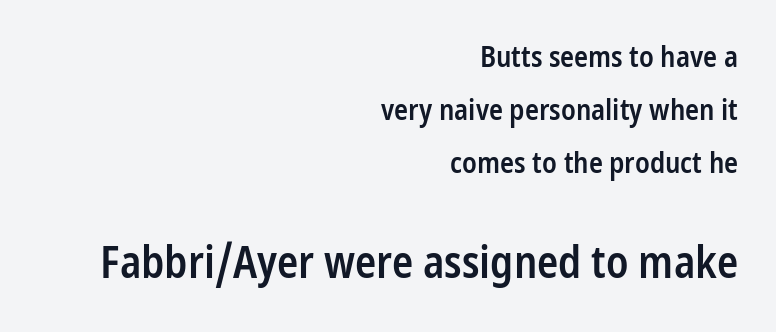
Q: Is the text bold? A: Semi-bold.
Q: Is the text italic (slanted)? A: No, it is upright.
Q: Is the typeface a serif or a sans-serif typeface? A: Sans-serif.
Q: Is the text underlined? A: No.
Q: How is the paragraph aligned? A: Right-aligned.
Q: Is the spacing between letters normal or unusually wide? A: Normal.
Q: Which block of text is set in a larger size, the first (top) or the second (bottom)? A: The second (bottom) one.
Q: Width (condensed, normal, or wide)? A: Condensed.
Q: Stroke contrast? A: Low.
Q: x-height? A: Medium.
Q: Monospaced? A: No.
